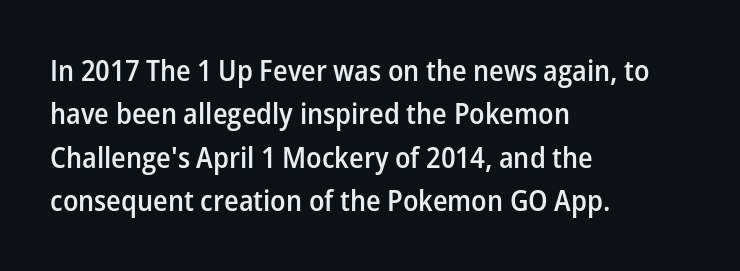
Q: Is the text bold? A: Semi-bold.
Q: Is the text italic (slanted)? A: No, it is upright.
Q: Is the typeface a serif or a sans-serif typeface? A: Sans-serif.
Q: Is the text underlined? A: No.
Q: How is the paragraph aligned? A: Left-aligned.
Q: Is the spacing between letters normal or unusually wide? A: Normal.
Q: Is the spacing between lines tight, normal or loose? A: Normal.
Q: Width (condensed, normal, or wide)? A: Normal.
Q: Stroke contrast? A: Low.
Q: x-height? A: Medium.
Q: Monospaced? A: No.
